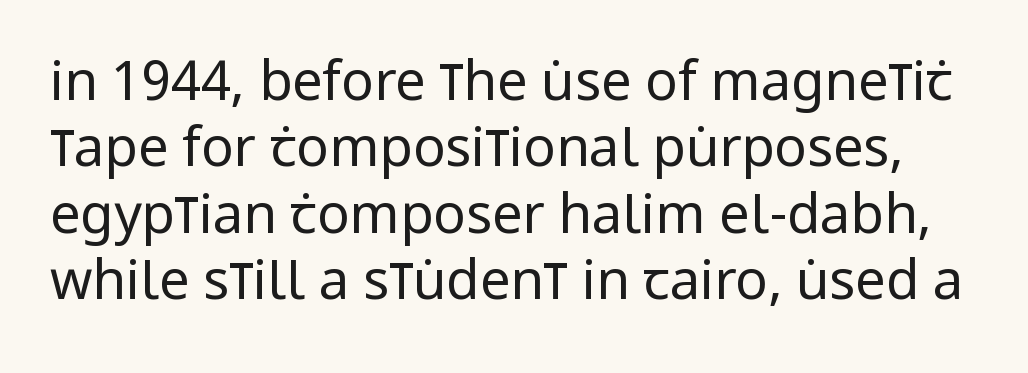
This reads as an unemphasized weight, regular at the heaviest. Designer's note — italics off, roman on. Has an underline been added? It has not. The letters carry no serifs — their stems end cleanly without finishing strokes. Is this a fixed-width face? No — the glyphs have proportional, varying widths. Inter-character spacing is left at the font's built-in metrics.
